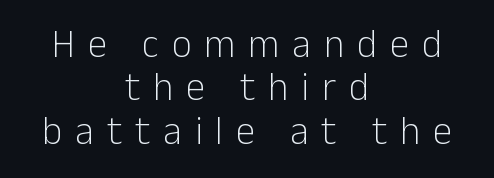
{"serif": "no", "italic": "no", "bold": "no", "weight": "light", "width": "normal", "stroke_contrast": "low", "x_height": "medium", "monospaced": "no", "underline": "no", "align": "center", "line_spacing": "tight", "line_spacing_ratio": 1.11, "letter_spacing": "wide", "letter_spacing_em": 0.33, "glyph_px": 39}
